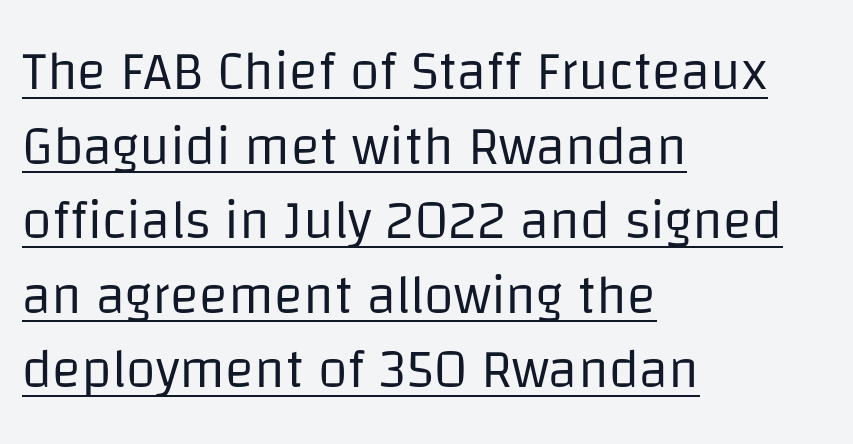
The image shows 54 px regular-weight sans-serif type, upright; set left-aligned, normal line spacing (1.38x), normal letter spacing, underlined; low stroke contrast and a large x-height.
